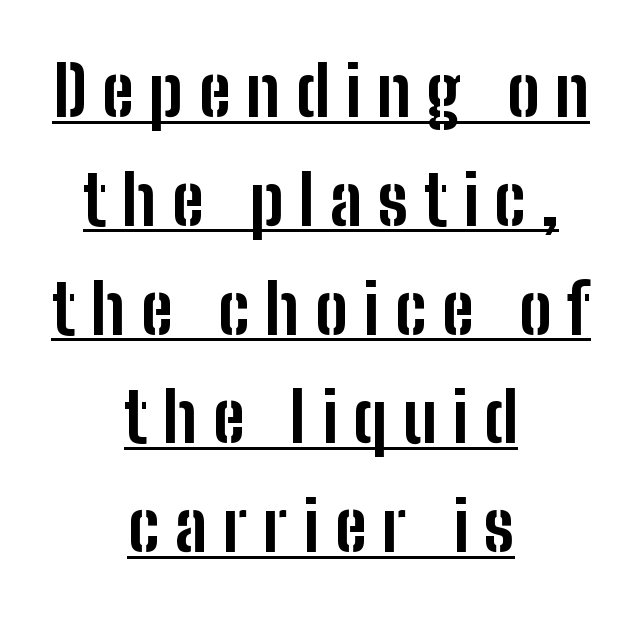
Q: Is the text bold? A: Yes.
Q: Is the text italic (slanted)? A: No, it is upright.
Q: Is the typeface a serif or a sans-serif typeface? A: Sans-serif.
Q: Is the text underlined? A: Yes.
Q: How is the paragraph aligned? A: Centered.
Q: Is the spacing between letters normal or unusually wide? A: Unusually wide.
Q: Is the spacing between lines tight, normal or loose? A: Normal.
Q: Width (condensed, normal, or wide)? A: Condensed.
Q: Stroke contrast? A: Low.
Q: x-height? A: Medium.
Q: Monospaced? A: No.
